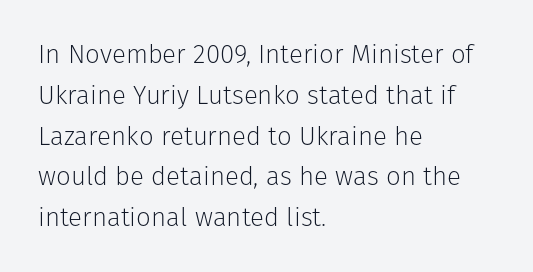
Q: Is the text bold? A: No.
Q: Is the text italic (slanted)? A: No, it is upright.
Q: Is the text underlined? A: No.
Q: How is the paragraph aligned? A: Left-aligned.
Q: Is the spacing between letters normal or unusually wide? A: Normal.
Q: Is the spacing between lines tight, normal or loose? A: Normal.
